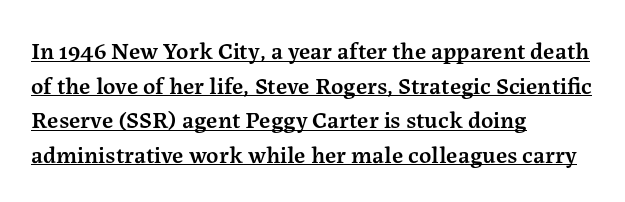
{"italic": "no", "bold": "semi", "underline": "yes", "align": "left", "line_spacing": "normal", "line_spacing_ratio": 1.44, "letter_spacing": "normal", "letter_spacing_em": 0.0, "glyph_px": 24}
